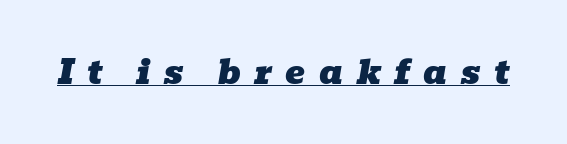
Notice how the stems are inclined rather than vertical — that's the hallmark of italics. This sample uses a serif face. The rendering uses natural spacing where letterforms have individual widths. The passage shown is underscored from start to finish. The horizontal fit of the characters is loose and conspicuously gappy.
